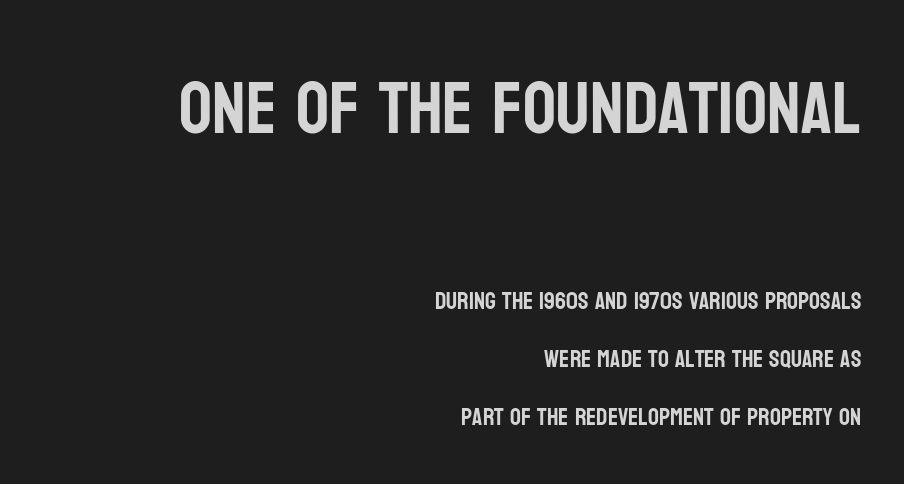
Q: Is the text italic (slanted)? A: No, it is upright.
Q: Is the typeface a serif or a sans-serif typeface? A: Sans-serif.
Q: Is the text underlined? A: No.
Q: How is the paragraph aligned? A: Right-aligned.
Q: Is the spacing between letters normal or unusually wide? A: Normal.
Q: Is the spacing between lines tight, normal or loose? A: Loose.
Q: Which block of text is set in a larger size, the first (top) or the second (bottom)? A: The first (top) one.
Q: Width (condensed, normal, or wide)? A: Condensed.
Q: Stroke contrast? A: Low.
Q: x-height? A: Large.
Q: Monospaced? A: No.
